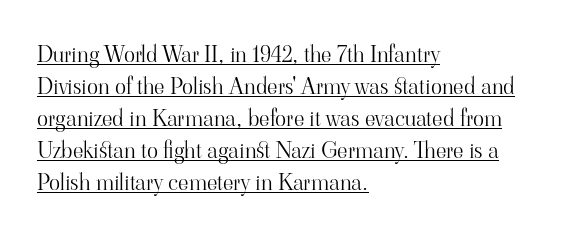
Q: Is the text bold? A: No.
Q: Is the text italic (slanted)? A: No, it is upright.
Q: Is the text underlined? A: Yes.
Q: How is the paragraph aligned? A: Left-aligned.
Q: Is the spacing between letters normal or unusually wide? A: Normal.
Q: Is the spacing between lines tight, normal or loose? A: Normal.
